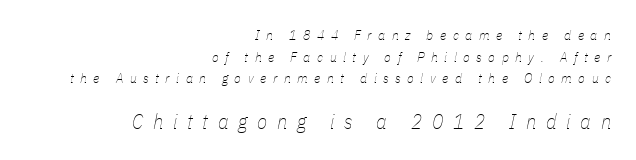
{"italic": "yes", "lean": "right", "slant_degrees": 11, "bold": "no", "underline": "no", "align": "right", "line_spacing": "normal", "line_spacing_ratio": 1.55, "letter_spacing": "wide", "letter_spacing_em": 0.46, "larger_block": "second", "size_ratio": 1.5, "glyph_px": 21}
